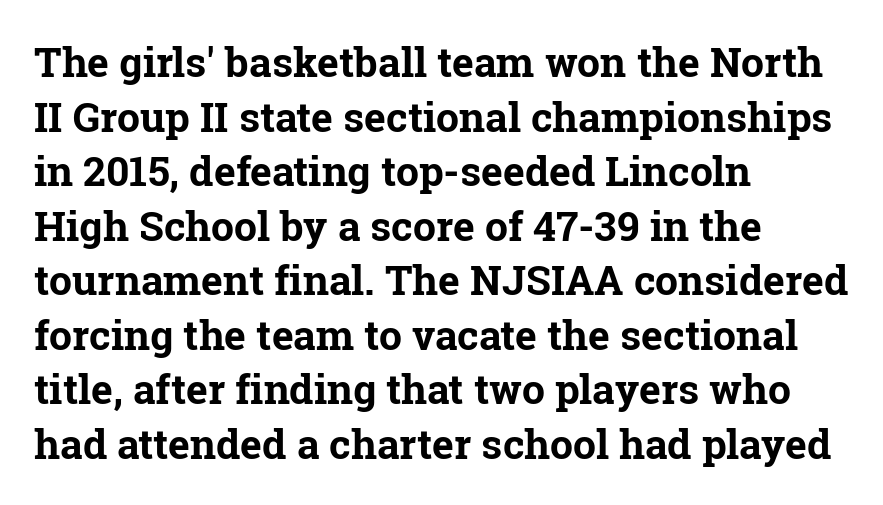
The image shows 41 px bold serif type, upright; set left-aligned, normal line spacing (1.33x), normal letter spacing, not underlined; low stroke contrast and a medium x-height.
